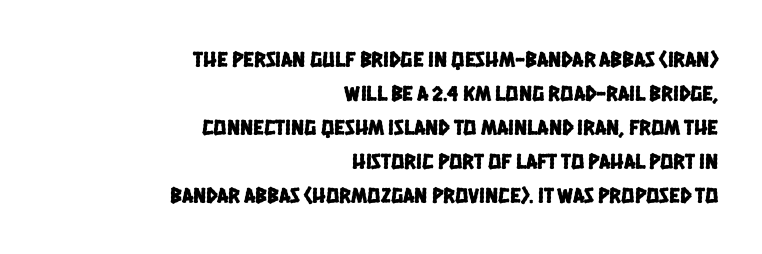
{"underline": "no", "align": "right", "line_spacing": "normal", "line_spacing_ratio": 1.55, "letter_spacing": "normal", "letter_spacing_em": 0.0, "glyph_px": 22}
